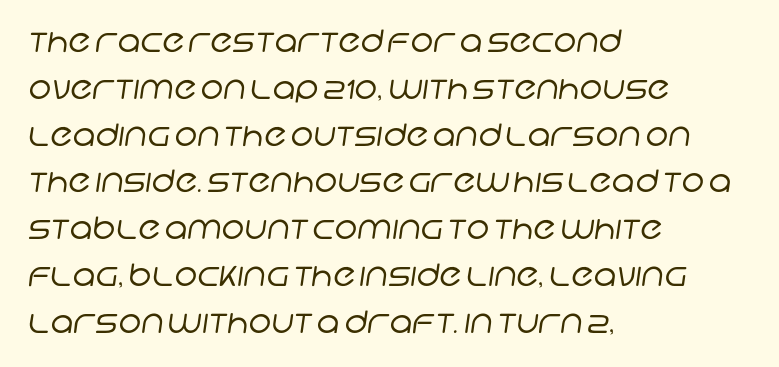
The image shows 31 px regular-weight sans-serif type; set left-aligned, normal line spacing (1.51x), normal letter spacing, not underlined; low stroke contrast and a large x-height.
